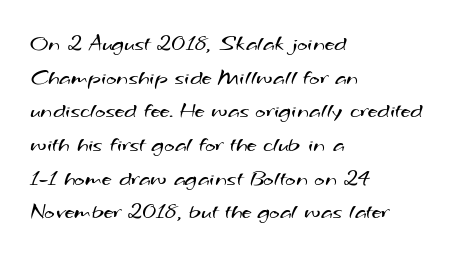
The image shows 22 px text type; set left-aligned, normal line spacing (1.53x), normal letter spacing, not underlined.
